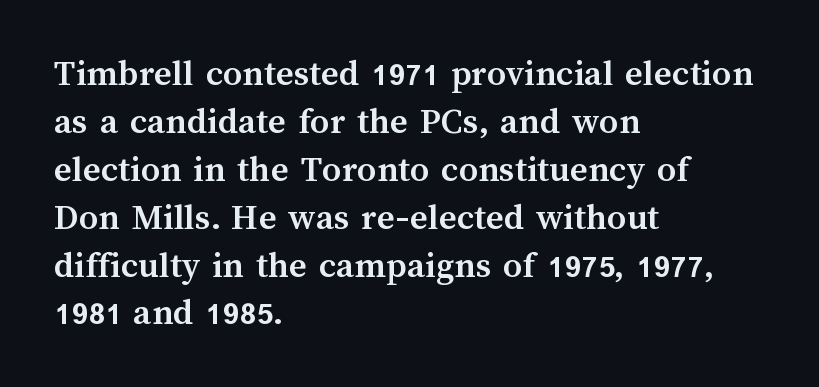
Q: Is the text bold? A: Yes.
Q: Is the text italic (slanted)? A: No, it is upright.
Q: Is the text underlined? A: No.
Q: How is the paragraph aligned? A: Left-aligned.
Q: Is the spacing between letters normal or unusually wide? A: Normal.
Q: Is the spacing between lines tight, normal or loose? A: Normal.
Q: Width (condensed, normal, or wide)? A: Normal.
Q: Stroke contrast? A: Medium.
Q: x-height? A: Medium.
Q: Monospaced? A: No.
